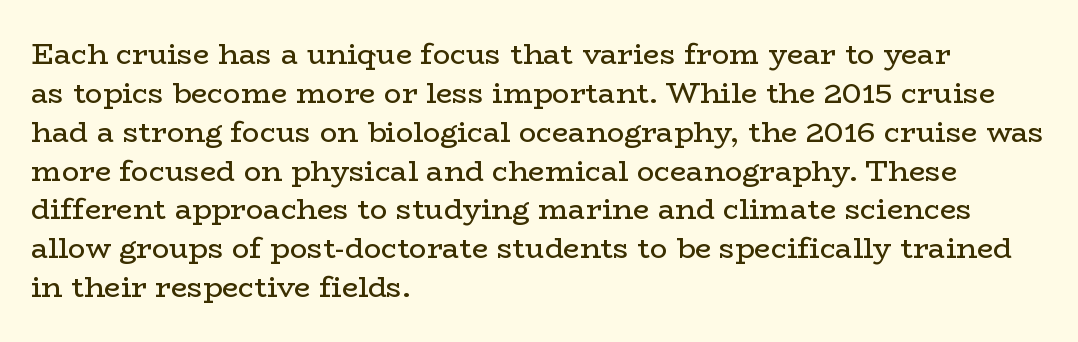
The image shows 29 px regular-weight, wide serif type, upright; set left-aligned, normal line spacing (1.34x), normal letter spacing, not underlined; low stroke contrast and a medium x-height.
